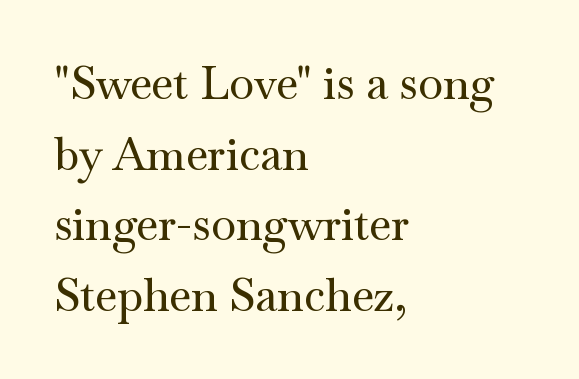
Caption: standard tracking, unaltered. Quick note: not italic, upright. Line beginnings align vertically; line endings do not. Check the space under the baseline: it is left empty.
